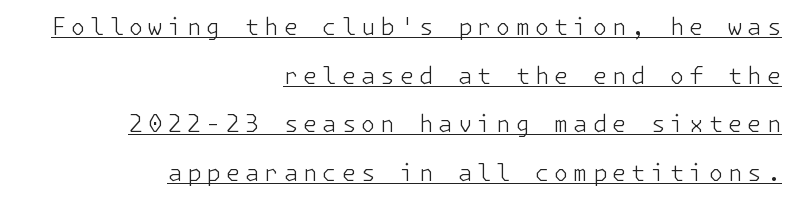
{"italic": "no", "bold": "no", "underline": "yes", "align": "right", "line_spacing": "loose", "line_spacing_ratio": 2.11, "letter_spacing": "wide", "letter_spacing_em": 0.22, "glyph_px": 23}
